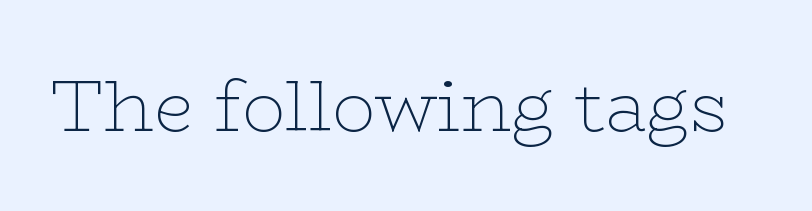
Short note: letters normally spaced. No word sits above an underline. The face used here is proportionally spaced, like ordinary book or web type. No letter is thick-stroked: the sample isn't bold. A serif font was chosen for this passage.
